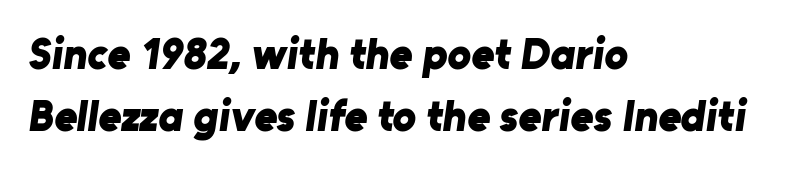
The image shows 44 px bold sans-serif type; set left-aligned, normal line spacing (1.42x), normal letter spacing, not underlined; low stroke contrast and a medium x-height.
